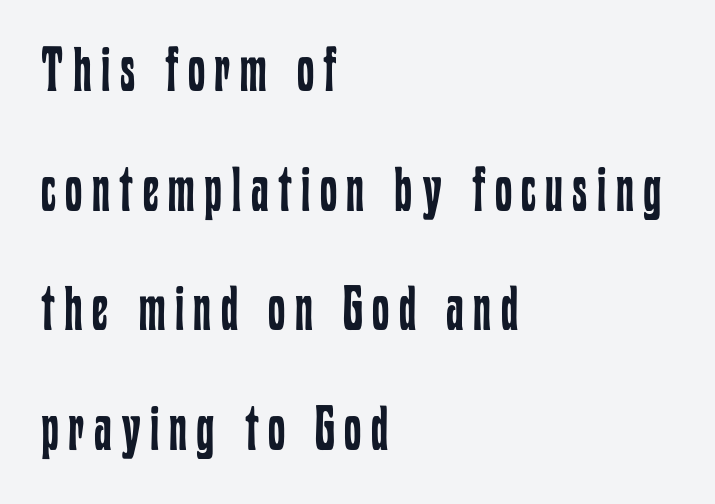
A quiet, ordinary-to-light weight characterises the typeface. A typesetter would call this leading open, well beyond the default. Each row of text sits above clean, open space. In terms of posture, this sample is upright.
